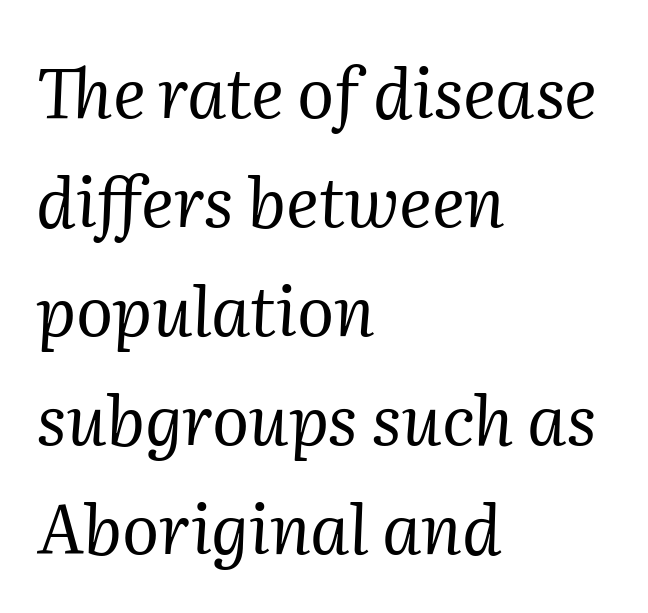
The image shows 69 px regular-weight serif type, italic (leaning right); set left-aligned, normal line spacing (1.58x), normal letter spacing, not underlined; medium stroke contrast and a medium x-height.
